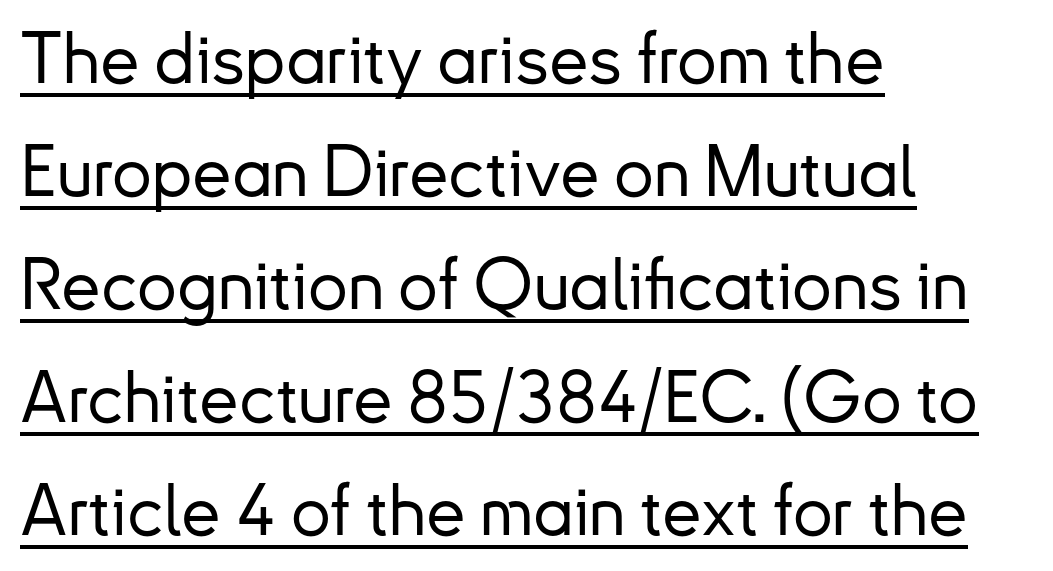
{"serif": "no", "italic": "no", "width": "normal", "stroke_contrast": "low", "x_height": "small", "monospaced": "no", "underline": "yes", "align": "left", "line_spacing": "normal", "line_spacing_ratio": 1.59, "letter_spacing": "normal", "letter_spacing_em": 0.0, "glyph_px": 71}
